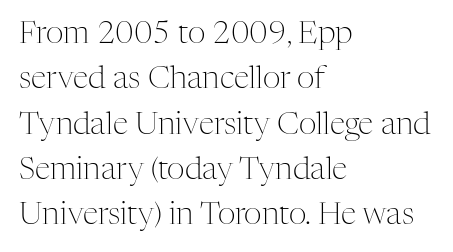
Upright lettering throughout. The gap between lines stays unmarked. Vertically, the passage feels balanced, rows spaced as you'd expect. Proportional: the letters do not fall into vertical columns. In terms of letterspacing, this is plain default setting. Unlike a clean sans, this face finishes its strokes with serifs.
